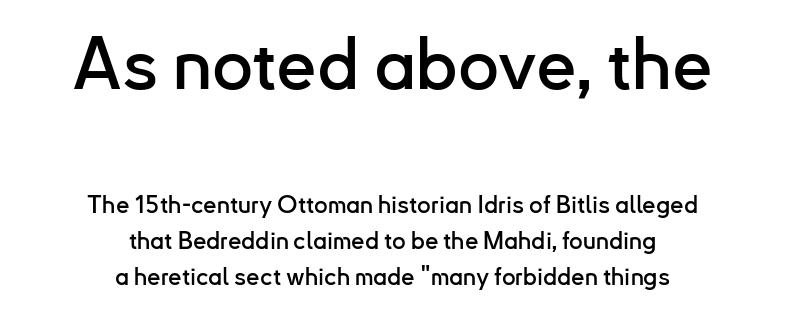
Q: Is the text italic (slanted)? A: No, it is upright.
Q: Is the typeface a serif or a sans-serif typeface? A: Sans-serif.
Q: Is the text underlined? A: No.
Q: How is the paragraph aligned? A: Centered.
Q: Is the spacing between letters normal or unusually wide? A: Normal.
Q: Is the spacing between lines tight, normal or loose? A: Normal.
Q: Which block of text is set in a larger size, the first (top) or the second (bottom)? A: The first (top) one.
Q: Width (condensed, normal, or wide)? A: Normal.
Q: Stroke contrast? A: Low.
Q: x-height? A: Small.
Q: Monospaced? A: No.
